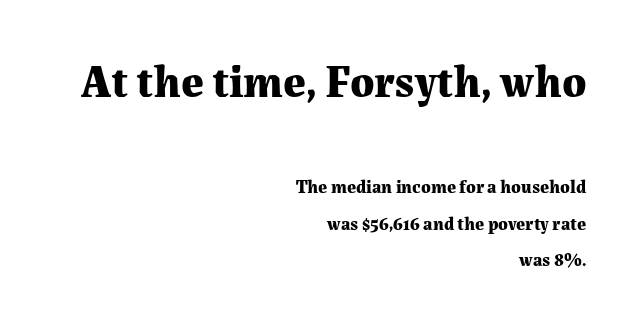
Q: Is the text bold? A: Yes.
Q: Is the text italic (slanted)? A: No, it is upright.
Q: Is the typeface a serif or a sans-serif typeface? A: Serif.
Q: Is the text underlined? A: No.
Q: How is the paragraph aligned? A: Right-aligned.
Q: Is the spacing between letters normal or unusually wide? A: Normal.
Q: Is the spacing between lines tight, normal or loose? A: Loose.
Q: Which block of text is set in a larger size, the first (top) or the second (bottom)? A: The first (top) one.
Q: Width (condensed, normal, or wide)? A: Normal.
Q: Stroke contrast? A: Medium.
Q: x-height? A: Medium.
Q: Monospaced? A: No.
